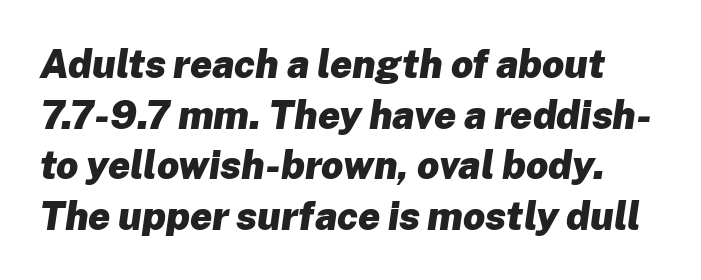
The image shows 39 px heavy type, italic (leaning right); set normal line spacing (1.3x), normal letter spacing, not underlined; low stroke contrast and a medium x-height.
